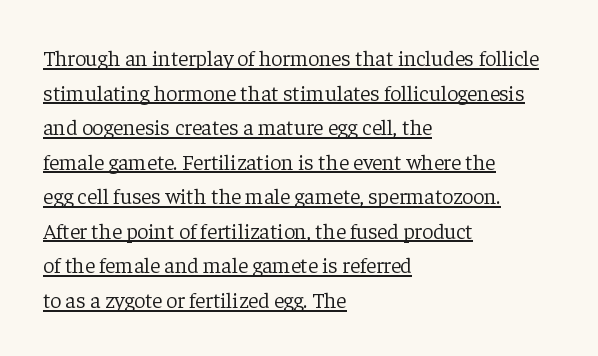
The image shows 22 px text type, upright; set left-aligned, normal line spacing (1.57x), normal letter spacing, underlined.
